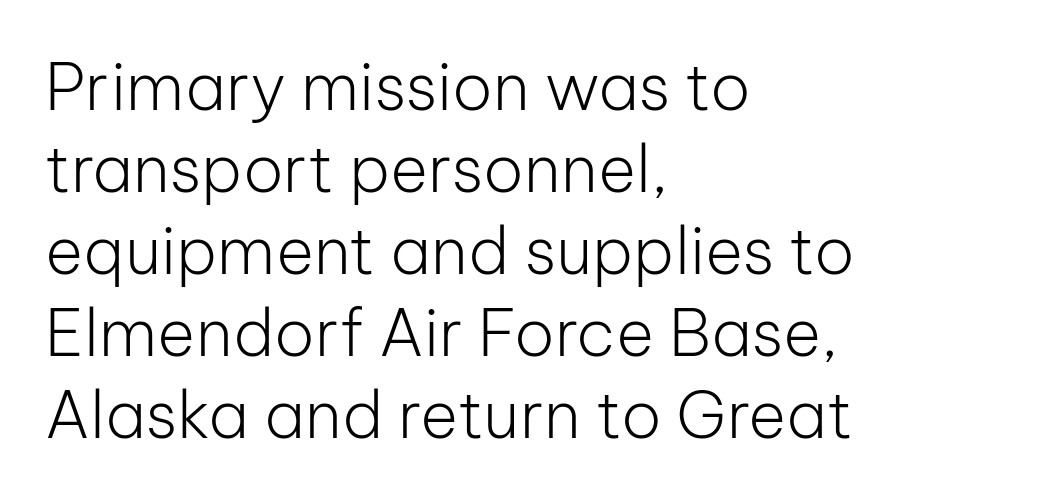
{"serif": "no", "italic": "no", "bold": "no", "weight": "light", "width": "normal", "stroke_contrast": "low", "x_height": "medium", "monospaced": "no", "underline": "no", "align": "left", "line_spacing": "normal", "line_spacing_ratio": 1.26, "letter_spacing": "normal", "letter_spacing_em": 0.0, "glyph_px": 65}
